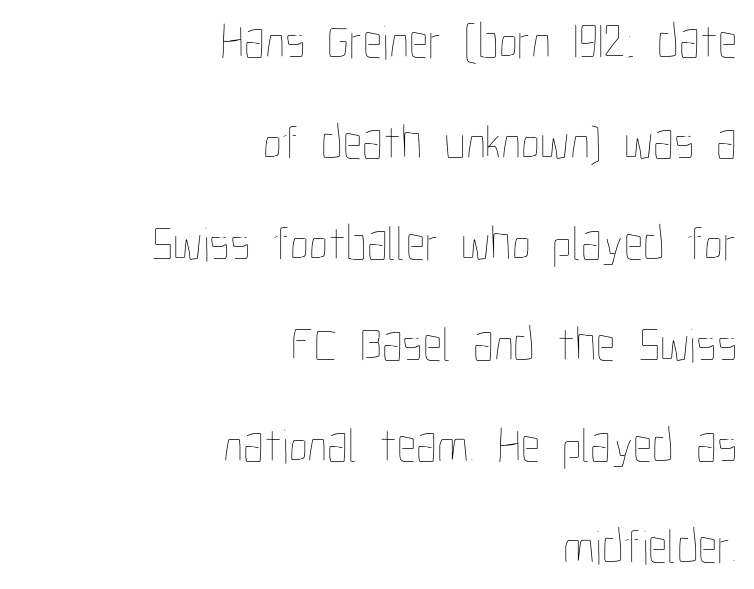
Q: Is the text bold? A: No.
Q: Is the text italic (slanted)? A: No, it is upright.
Q: Is the text underlined? A: No.
Q: How is the paragraph aligned? A: Right-aligned.
Q: Is the spacing between letters normal or unusually wide? A: Normal.
Q: Is the spacing between lines tight, normal or loose? A: Loose.
Q: Width (condensed, normal, or wide)? A: Condensed.
Q: Stroke contrast? A: Low.
Q: x-height? A: Medium.
Q: Monospaced? A: No.
